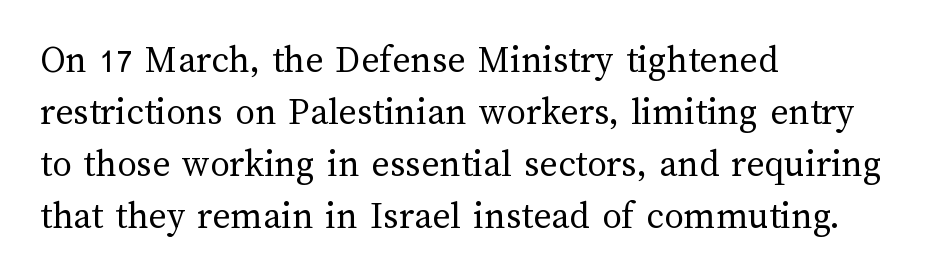
{"italic": "no", "bold": "no", "weight": "regular", "width": "normal", "stroke_contrast": "medium", "x_height": "medium", "monospaced": "no", "underline": "no", "align": "left", "line_spacing": "normal", "line_spacing_ratio": 1.33, "letter_spacing": "normal", "letter_spacing_em": 0.0, "glyph_px": 39}
